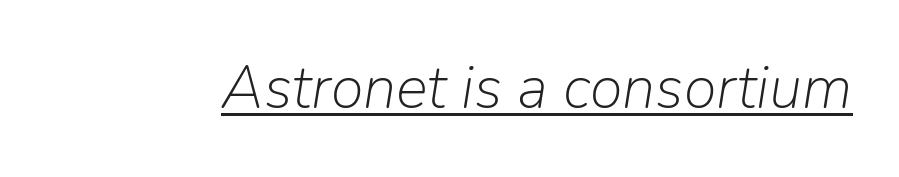
Q: Is the text bold? A: No.
Q: Is the text italic (slanted)? A: Yes, it leans right by about 9 degrees.
Q: Is the text underlined? A: Yes.
Q: Is the spacing between letters normal or unusually wide? A: Normal.
Q: Width (condensed, normal, or wide)? A: Normal.
Q: Stroke contrast? A: Low.
Q: x-height? A: Medium.
Q: Monospaced? A: No.
